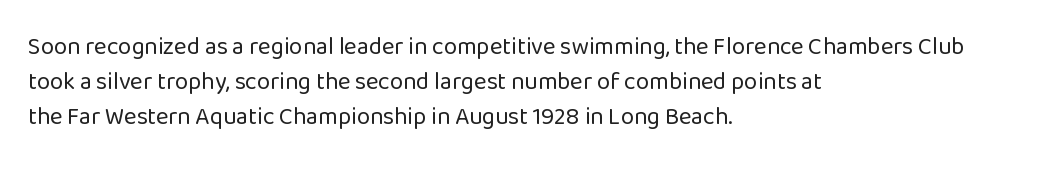
The image shows 24 px text type, upright; set left-aligned, normal line spacing (1.46x), normal letter spacing, not underlined.
